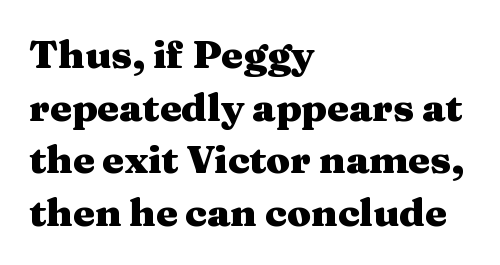
Quick note: underline off. A full-strength bold gives these letters their thick strokes. Looks like regular typesetting: each glyph gets only the width it needs. There is no visible air inserted between adjacent glyphs. Every stem runs plumb, perpendicular to the baseline.
